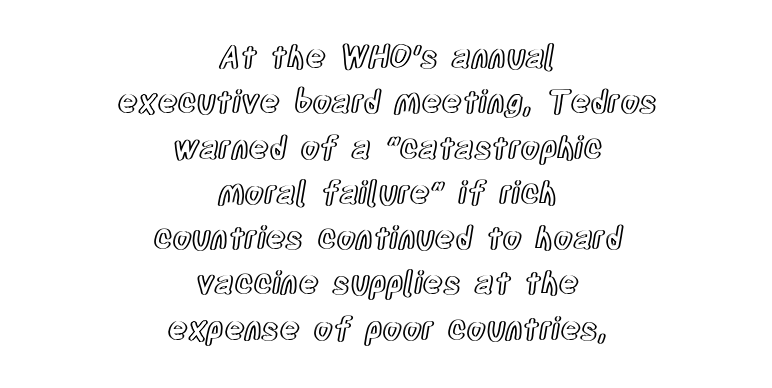
The image shows 31 px condensed type; set centered, normal line spacing (1.46x), normal letter spacing, not underlined; a large x-height.
